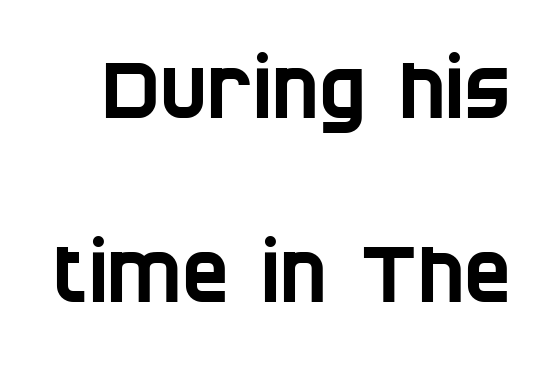
The image shows 79 px condensed sans-serif type; set loose line spacing (2.33x), normal letter spacing, not underlined; low stroke contrast and a large x-height.
